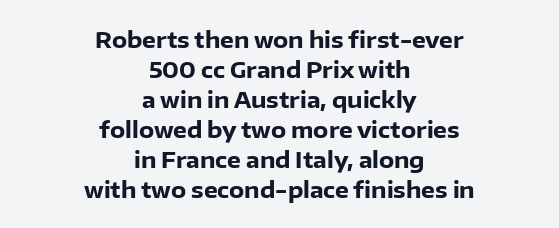
The image shows 22 px bold type, upright; set centered, normal line spacing (1.36x), normal letter spacing, not underlined.
